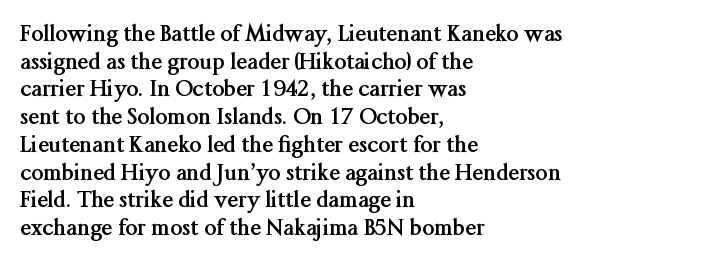
{"italic": "no", "bold": "yes", "underline": "no", "align": "left", "line_spacing": "normal", "line_spacing_ratio": 1.26, "letter_spacing": "normal", "letter_spacing_em": 0.0, "glyph_px": 22}
